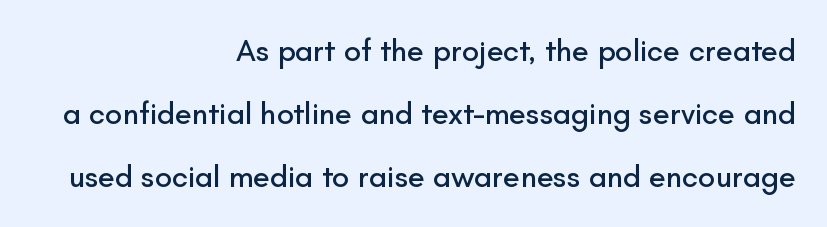
Q: Is the text italic (slanted)? A: No, it is upright.
Q: Is the typeface a serif or a sans-serif typeface? A: Sans-serif.
Q: Is the text underlined? A: No.
Q: How is the paragraph aligned? A: Right-aligned.
Q: Is the spacing between letters normal or unusually wide? A: Normal.
Q: Is the spacing between lines tight, normal or loose? A: Loose.
Q: Width (condensed, normal, or wide)? A: Normal.
Q: Stroke contrast? A: Low.
Q: x-height? A: Small.
Q: Monospaced? A: No.
